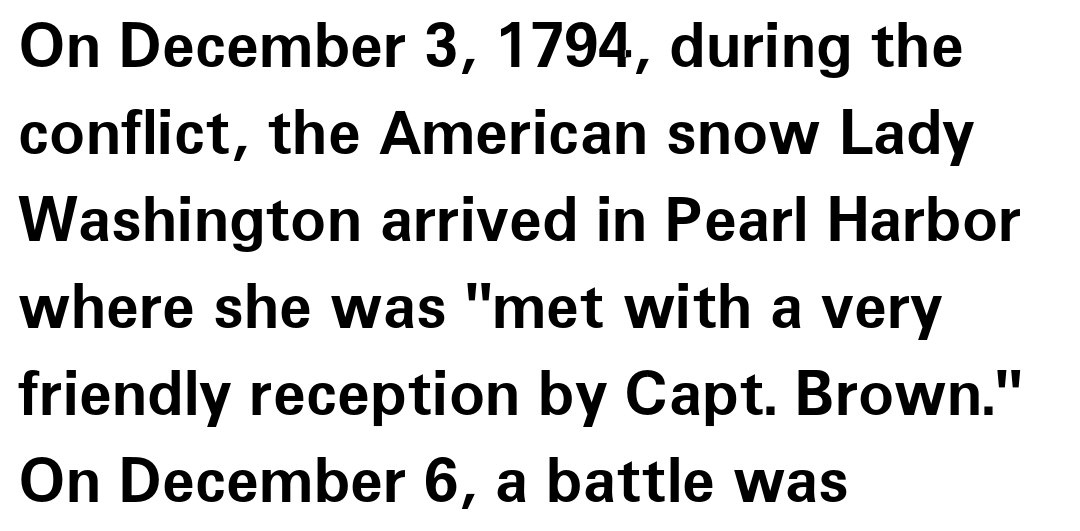
The glyphs have the mass of a bold cut. One glance says typical: line gaps are just what's usual. Do the letters lean? They stand straight. Every row of glyphs begins at an identical x-position on the left. Decoration check: the copy has no underline. The letters advance in unequal steps, a hallmark of proportional type.
